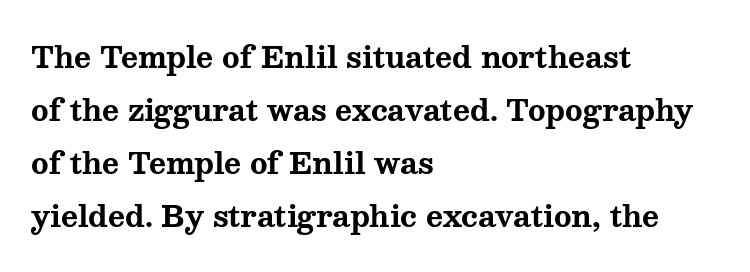
Compared with an ordinary text face, these strokes are far heavier — a full bold. Lines of text with bare space underneath. Left-aligned paragraph, ragged on the right. Proportional: the letters do not fall into vertical columns. In terms of posture, this sample is upright.
